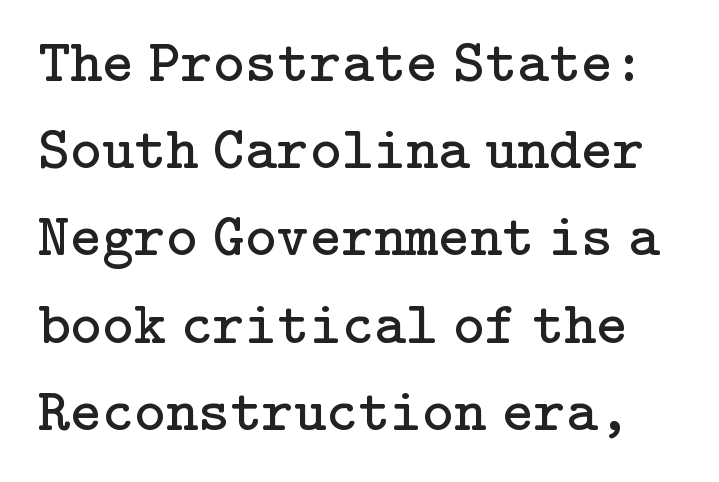
Q: Is the text bold? A: No.
Q: Is the text italic (slanted)? A: No, it is upright.
Q: Is the typeface a serif or a sans-serif typeface? A: Serif.
Q: Is the text underlined? A: No.
Q: Is the spacing between letters normal or unusually wide? A: Normal.
Q: Is the spacing between lines tight, normal or loose? A: Normal.
Q: Width (condensed, normal, or wide)? A: Normal.
Q: Stroke contrast? A: Low.
Q: x-height? A: Medium.
